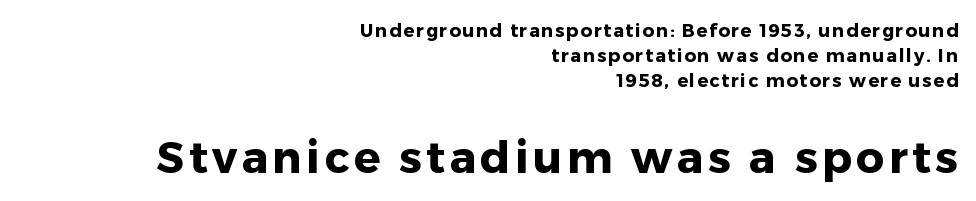
The image shows 44 px heavy sans-serif type, upright; set right-aligned, normal line spacing (1.39x), not underlined; the second (bottom) block is 2.44x larger; low stroke contrast and a medium x-height.
